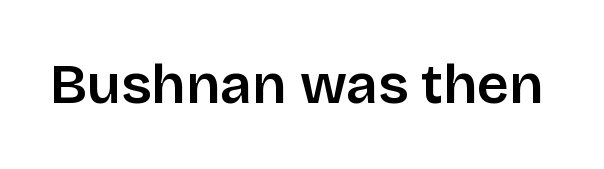
Q: Is the text italic (slanted)? A: No, it is upright.
Q: Is the typeface a serif or a sans-serif typeface? A: Sans-serif.
Q: Is the text underlined? A: No.
Q: Is the spacing between letters normal or unusually wide? A: Normal.
Q: Width (condensed, normal, or wide)? A: Normal.
Q: Stroke contrast? A: Low.
Q: x-height? A: Large.
Q: Monospaced? A: No.
